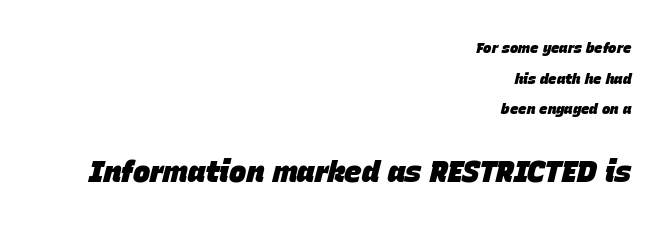
A student would call this right alignment; a typographer would say flush right, rag left. Character widths vary here, with narrow letters taking less room than wide ones. Leading: increased. Standard letterfit; no display-style spreading of the glyphs. Is the type bold? Yes — the strokes are clearly thick and heavy. Observe the lean: these are italic letterforms.
